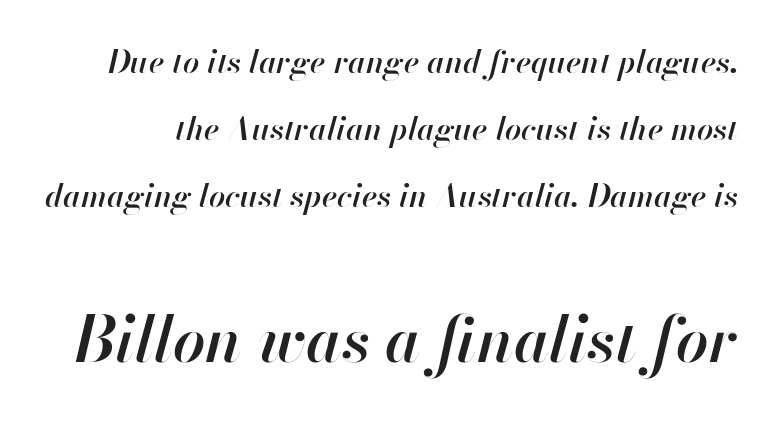
The image shows 64 px semibold type, italic (leaning right); set loose line spacing (2.1x), normal letter spacing, not underlined; the second (bottom) block is 2.0x larger; high stroke contrast and a small x-height.
